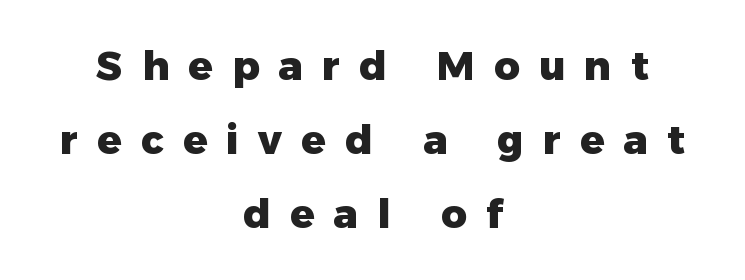
{"serif": "no", "italic": "no", "bold": "yes", "weight": "heavy", "width": "normal", "stroke_contrast": "low", "x_height": "medium", "monospaced": "no", "underline": "no", "align": "center", "line_spacing_ratio": 1.85, "letter_spacing": "wide", "letter_spacing_em": 0.48, "glyph_px": 40}
